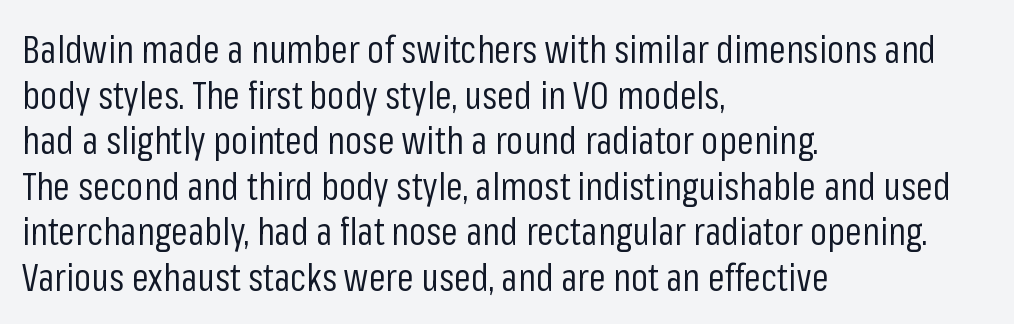
{"serif": "no", "italic": "no", "bold": "no", "weight": "regular", "width": "condensed", "stroke_contrast": "low", "x_height": "medium", "monospaced": "no", "underline": "no", "align": "left", "line_spacing_ratio": 1.2, "letter_spacing": "normal", "letter_spacing_em": 0.0, "glyph_px": 38}
